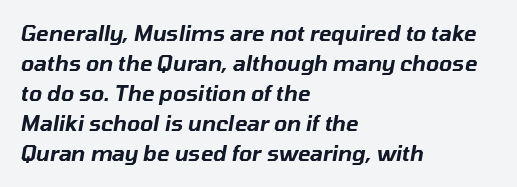
The image shows 21 px text type, italic (leaning right); set left-aligned, normal line spacing (1.43x), normal letter spacing, not underlined.
